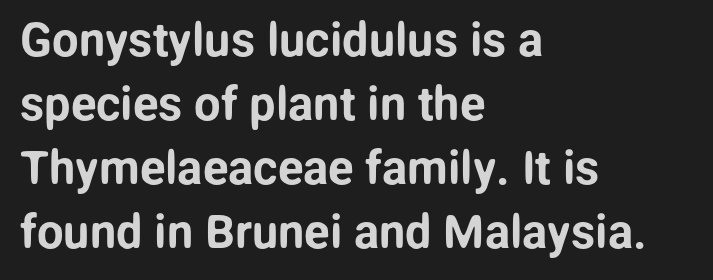
The image shows 47 px sans-serif type, upright; set left-aligned, normal line spacing (1.36x), normal letter spacing, not underlined; low stroke contrast and a medium x-height.
